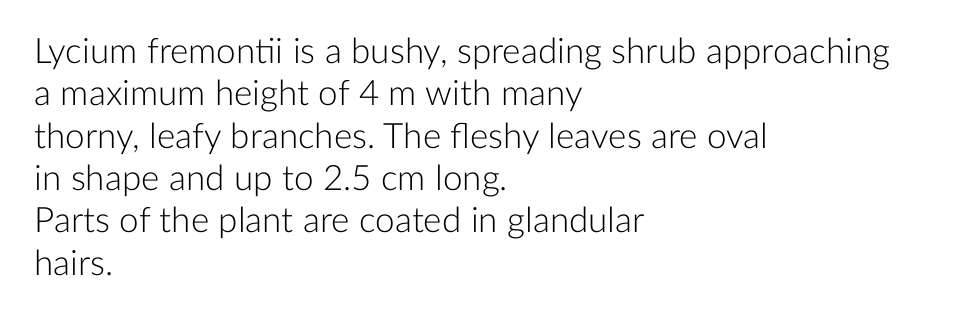
The image shows 35 px light sans-serif type, upright; set left-aligned, line spacing 1.21x, normal letter spacing, not underlined; low stroke contrast and a medium x-height.
